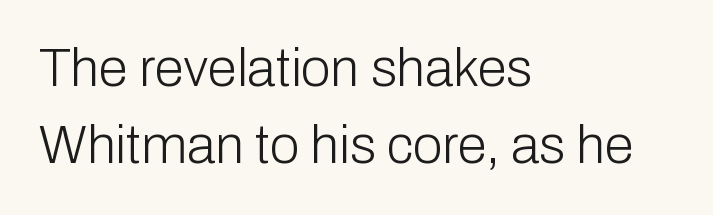
The image shows 53 px light sans-serif type, upright; set left-aligned, normal line spacing (1.46x), normal letter spacing, not underlined; low stroke contrast and a medium x-height.
